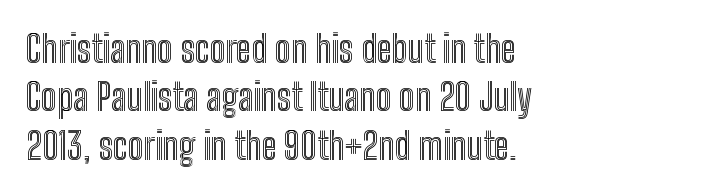
Q: Is the text italic (slanted)? A: No, it is upright.
Q: Is the text underlined? A: No.
Q: How is the paragraph aligned? A: Left-aligned.
Q: Is the spacing between letters normal or unusually wide? A: Normal.
Q: Is the spacing between lines tight, normal or loose? A: Normal.
Q: Width (condensed, normal, or wide)? A: Condensed.
Q: x-height? A: Medium.
Q: Monospaced? A: No.
